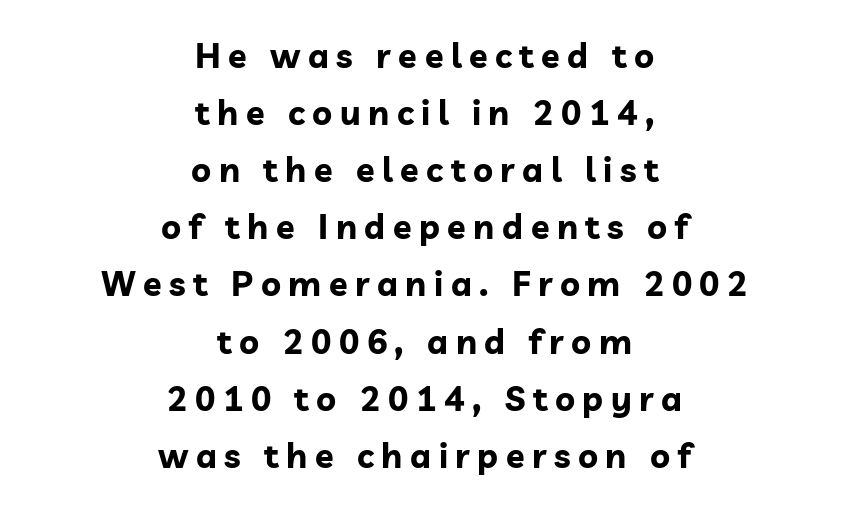
{"serif": "no", "italic": "no", "bold": "yes", "weight": "bold", "width": "normal", "stroke_contrast": "low", "x_height": "medium", "monospaced": "no", "underline": "no", "align": "center", "line_spacing": "normal", "line_spacing_ratio": 1.68, "letter_spacing": "wide", "letter_spacing_em": 0.22, "glyph_px": 34}
